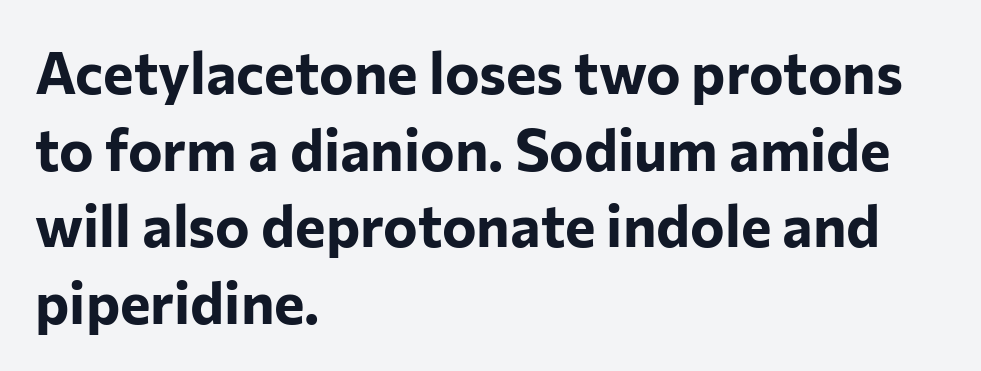
Set as a true bold cut, around the 700 mark. Plain, unruled lines of type. Varying glyph widths throughout — classic text-font behaviour. The face used here is a sans, in the tradition of grotesques and geometrics.
